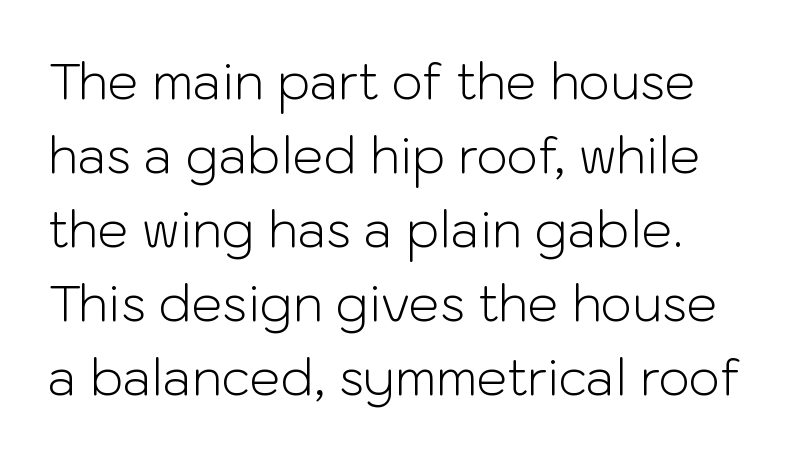
Observe the absence of serifs on each vertical stroke in this sample. Do the letters lean? They stand straight. In terms of leading, this rendering sits right in the middle. A typesetter would call this proportional, since set widths differ per character. Nobody touched the tracking dial on this one.
